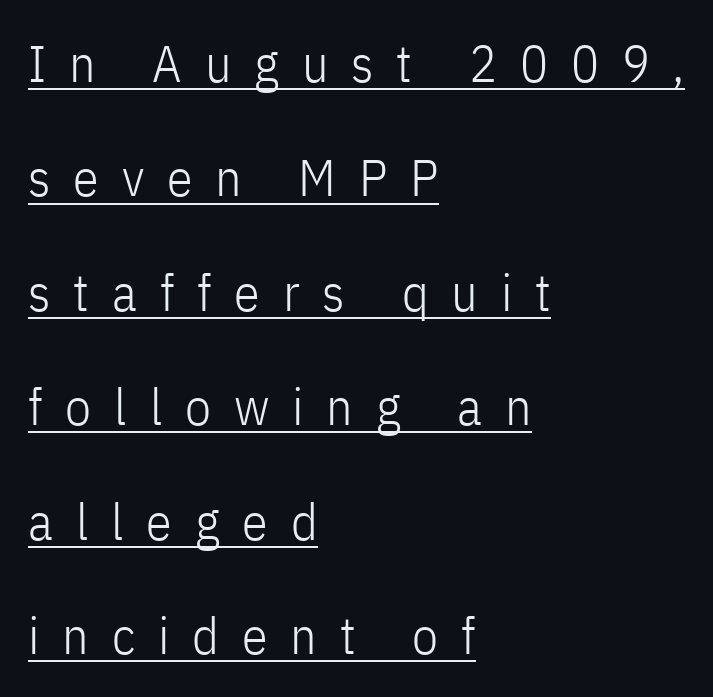
The image shows 52 px light, condensed sans-serif type, upright; set left-aligned, loose line spacing (2.2x), unusually wide letter spacing (+0.44 em), underlined; low stroke contrast and a medium x-height.
